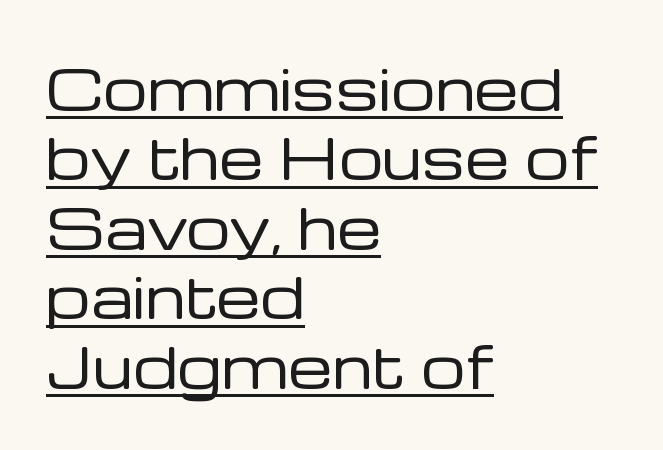
{"serif": "no", "italic": "no", "bold": "no", "weight": "regular", "width": "normal", "stroke_contrast": "low", "x_height": "medium", "monospaced": "no", "underline": "yes", "align": "left", "line_spacing_ratio": 1.24, "letter_spacing": "normal", "letter_spacing_em": 0.0, "glyph_px": 56}
